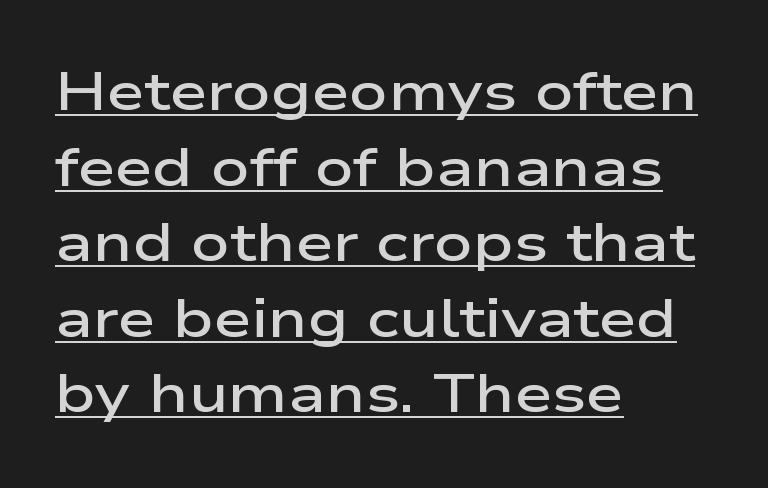
Q: Is the text bold? A: Semi-bold.
Q: Is the text italic (slanted)? A: No, it is upright.
Q: Is the typeface a serif or a sans-serif typeface? A: Sans-serif.
Q: Is the text underlined? A: Yes.
Q: How is the paragraph aligned? A: Left-aligned.
Q: Is the spacing between letters normal or unusually wide? A: Normal.
Q: Is the spacing between lines tight, normal or loose? A: Normal.
Q: Width (condensed, normal, or wide)? A: Wide.
Q: Stroke contrast? A: Low.
Q: x-height? A: Medium.
Q: Monospaced? A: No.
